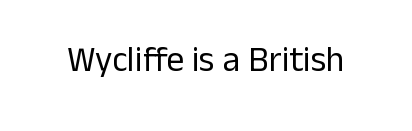
The image shows 35 px regular-weight sans-serif type, upright; set normal letter spacing, not underlined; low stroke contrast and a medium x-height.
